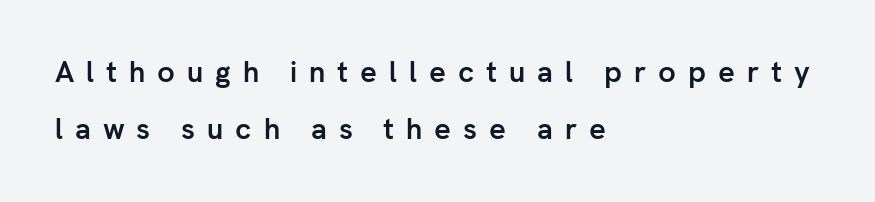
The lines are quadded left. Spacing verdict: proportional, widths tailored to each character. The typography opts for an upright posture over an oblique one. The foot of each line stays bare and open.
